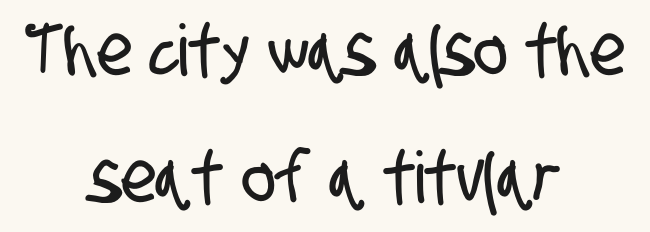
{"serif": "no", "width": "condensed", "stroke_contrast": "low", "x_height": "large", "monospaced": "no", "underline": "no", "align": "center", "line_spacing_ratio": 1.79, "letter_spacing": "normal", "letter_spacing_em": 0.0, "glyph_px": 71}
